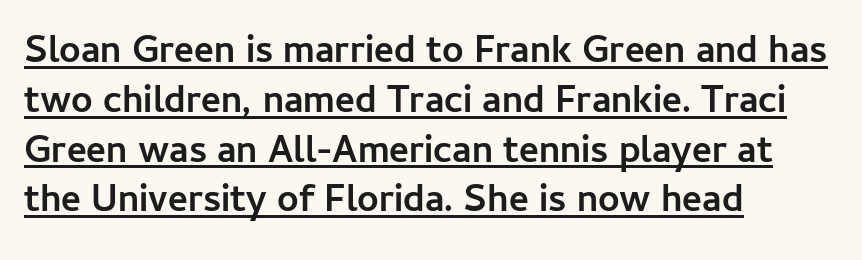
Leading: standard. Each letter keeps its own natural width here, so spacing adapts to shape. Look at the bottom of the vertical strokes: they stop flat, with no serifs. The paragraph shown leans on its left margin. The letters are bold, with thick, heavy strokes. This rendering leaves character spacing at its baseline value.
